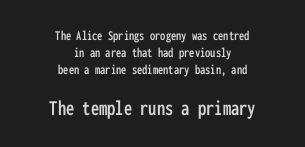
Q: Is the text italic (slanted)? A: No, it is upright.
Q: Is the text underlined? A: No.
Q: How is the paragraph aligned? A: Centered.
Q: Is the spacing between letters normal or unusually wide? A: Normal.
Q: Which block of text is set in a larger size, the first (top) or the second (bottom)? A: The second (bottom) one.
